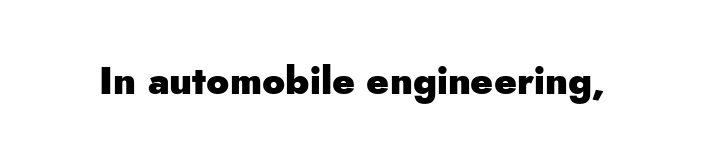
The image shows 38 px heavy sans-serif type, upright; set normal letter spacing, not underlined; low stroke contrast and a small x-height.
